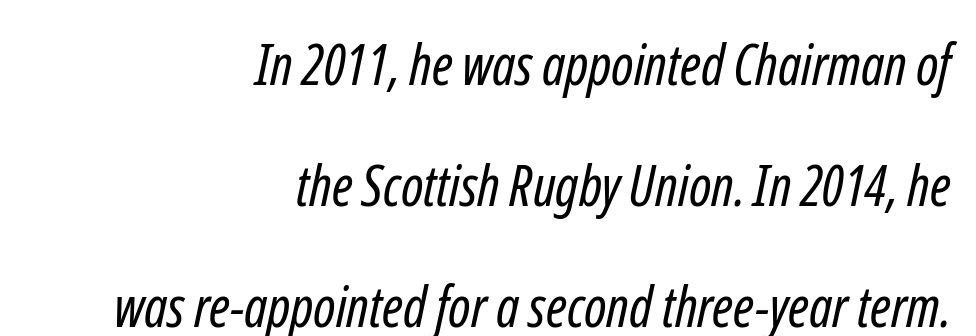
Interline gaps are noticeably wide in this sample. Letterform terminals end flat and unadorned throughout the passage. Rule under the text: the space is simply empty. The typesetting does not lean heavy: it is not bold.
